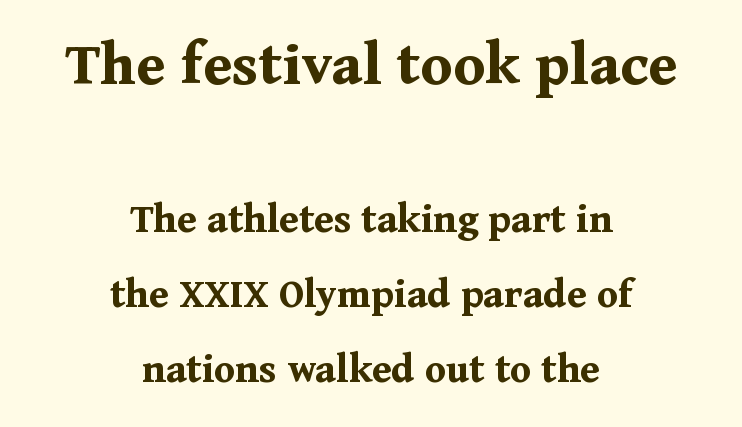
{"serif": "yes", "italic": "no", "bold": "yes", "weight": "bold", "width": "normal", "stroke_contrast": "medium", "x_height": "medium", "monospaced": "no", "underline": "no", "align": "center", "line_spacing_ratio": 1.75, "letter_spacing": "normal", "letter_spacing_em": 0.0, "larger_block": "first", "size_ratio": 1.51, "glyph_px": 65}
